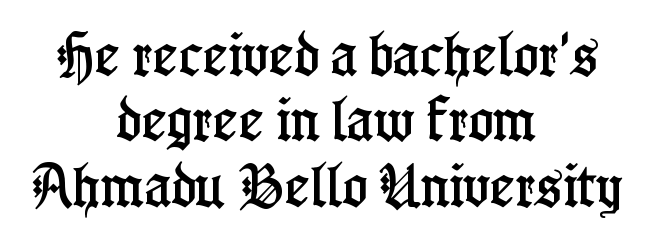
Q: Is the text italic (slanted)? A: No, it is upright.
Q: Is the typeface a serif or a sans-serif typeface? A: Serif.
Q: Is the text underlined? A: No.
Q: How is the paragraph aligned? A: Centered.
Q: Is the spacing between letters normal or unusually wide? A: Normal.
Q: Is the spacing between lines tight, normal or loose? A: Normal.
Q: Width (condensed, normal, or wide)? A: Condensed.
Q: Stroke contrast? A: Low.
Q: x-height? A: Medium.
Q: Monospaced? A: No.
